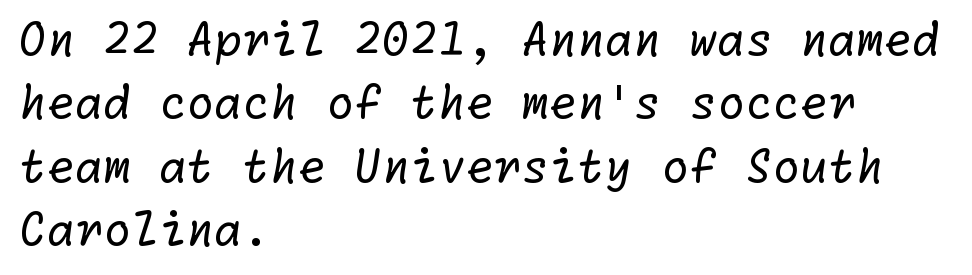
Q: Is the text bold? A: No.
Q: Is the typeface a serif or a sans-serif typeface? A: Sans-serif.
Q: Is the text underlined? A: No.
Q: How is the paragraph aligned? A: Left-aligned.
Q: Is the spacing between letters normal or unusually wide? A: Normal.
Q: Is the spacing between lines tight, normal or loose? A: Normal.
Q: Width (condensed, normal, or wide)? A: Normal.
Q: Stroke contrast? A: Low.
Q: x-height? A: Medium.
